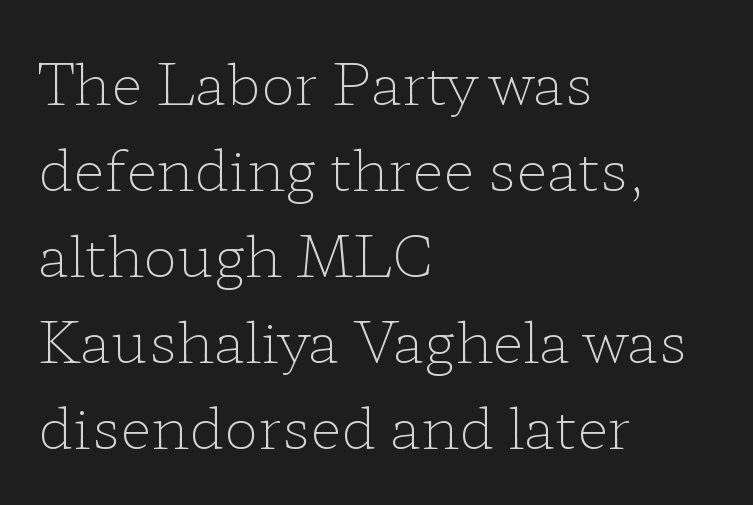
There is no visible air inserted between adjacent glyphs. Compared with a centered layout, this one pins lines to the left instead. The space directly below the letters is spotless. Honestly, the row spacing looks completely unremarkable.
